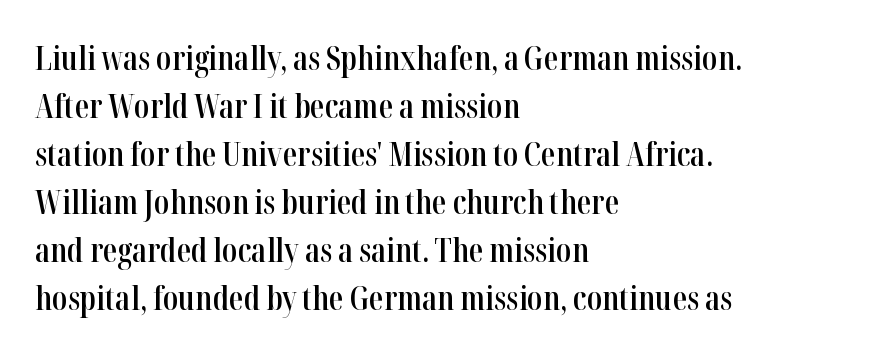
The gap between lines stays unmarked. The passage shown is semibold, sitting just below true bold. The specimen reads as upright at a glance. Quick note: interline space is typical.
